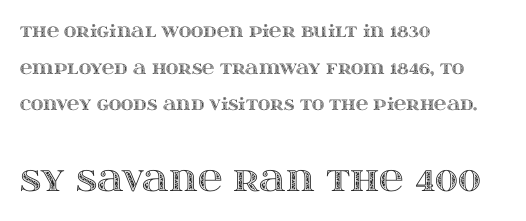
The image shows 34 px wide type, upright; set left-aligned, loose line spacing (2.16x), normal letter spacing, not underlined; the second (bottom) block is 2.0x larger; a large x-height.
